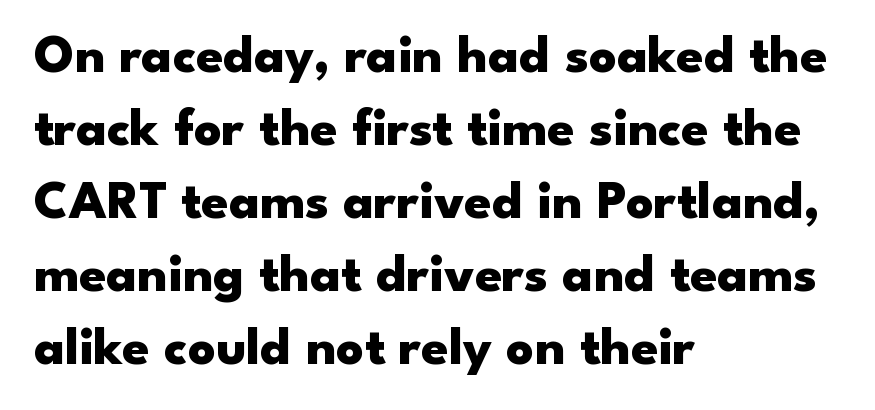
{"serif": "no", "italic": "no", "bold": "yes", "weight": "heavy", "width": "wide", "stroke_contrast": "low", "x_height": "small", "monospaced": "no", "underline": "no", "align": "left", "line_spacing": "normal", "line_spacing_ratio": 1.35, "letter_spacing": "normal", "letter_spacing_em": 0.0, "glyph_px": 54}
